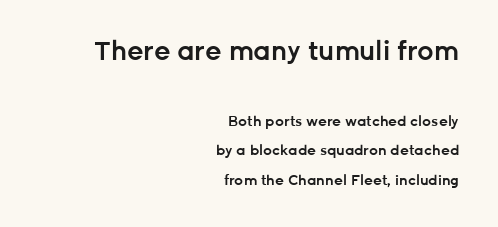
The image shows 26 px text type, upright; set right-aligned, loose line spacing (2.09x), normal letter spacing, not underlined; the first (top) block is 1.86x larger.
